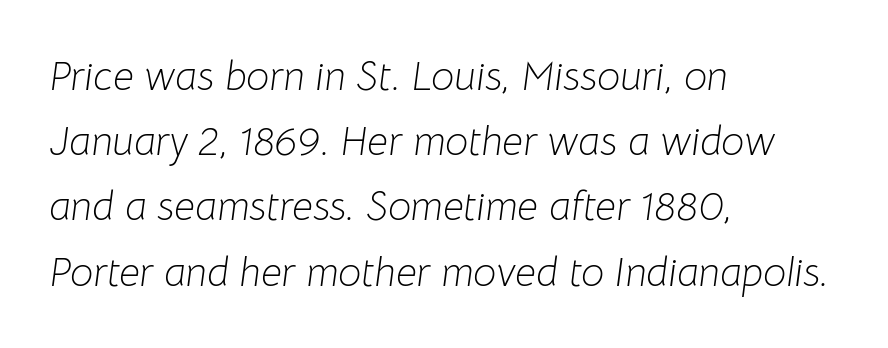
The vertical gap from one line to the next is medium. This is oblique type, the kind used for emphasis or titles. This sample is left-justified, so line endings fall wherever the words run out. These lines are rendered in a variable-pitch font.
